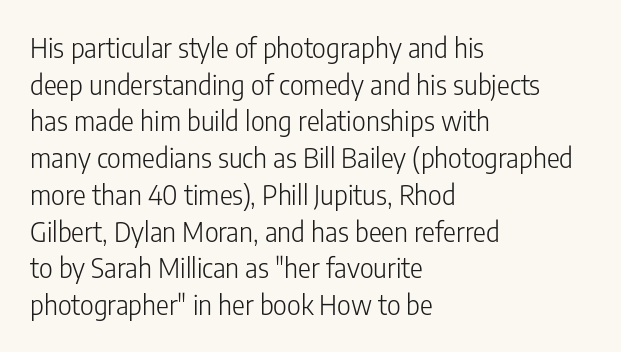
{"italic": "no", "bold": "no", "underline": "no", "align": "left", "line_spacing": "normal", "line_spacing_ratio": 1.36, "letter_spacing": "normal", "letter_spacing_em": 0.0, "glyph_px": 27}
